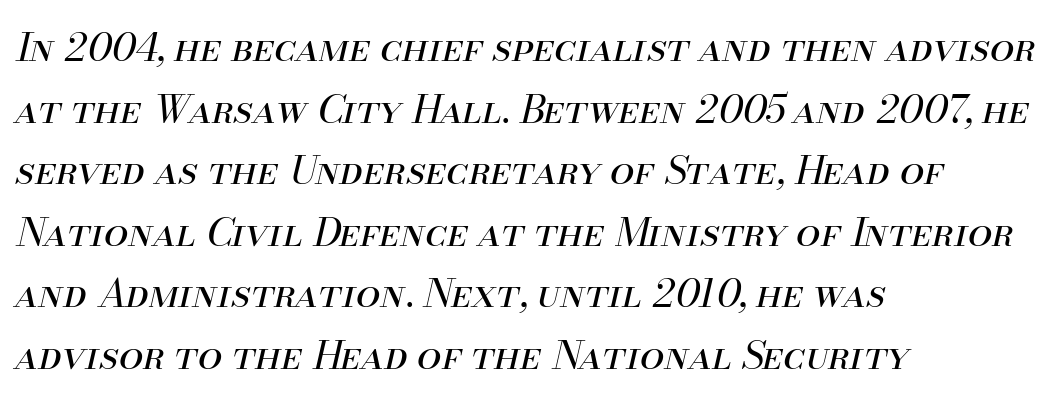
Heaviness? Minimal to ordinary, like unemphasized prose. Does the leading feel generous? No, just average. What stands out about the letter spacing? Nothing — it is the standard amount. Words float on clear page, feet unadorned.
